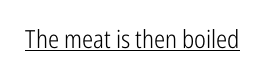
The image shows 25 px text type, upright; set normal letter spacing, underlined.
